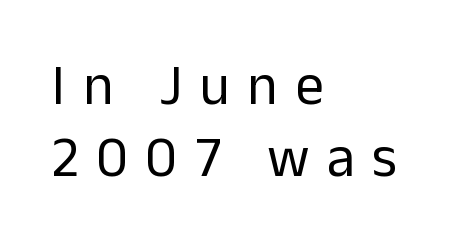
Words appear elongated and porous because spacing is wide. Baseline-to-baseline distance is the conventional proportion of letter height. Anything drawn beneath the words? Only blank space. Designer's note — italics off, roman on.
